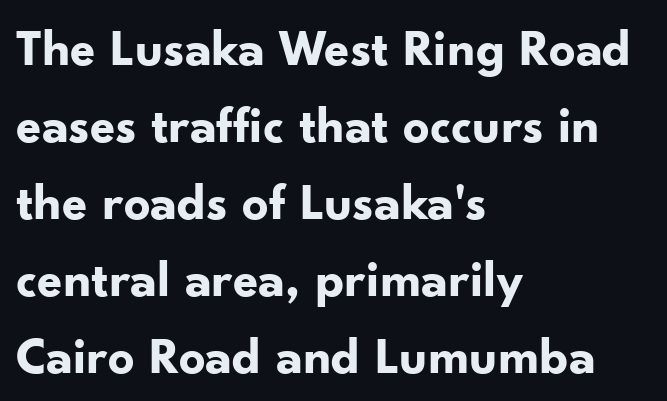
Q: Is the text bold? A: Yes.
Q: Is the text italic (slanted)? A: No, it is upright.
Q: Is the typeface a serif or a sans-serif typeface? A: Sans-serif.
Q: Is the text underlined? A: No.
Q: How is the paragraph aligned? A: Left-aligned.
Q: Is the spacing between letters normal or unusually wide? A: Normal.
Q: Is the spacing between lines tight, normal or loose? A: Normal.
Q: Width (condensed, normal, or wide)? A: Normal.
Q: Stroke contrast? A: Low.
Q: x-height? A: Small.
Q: Monospaced? A: No.
